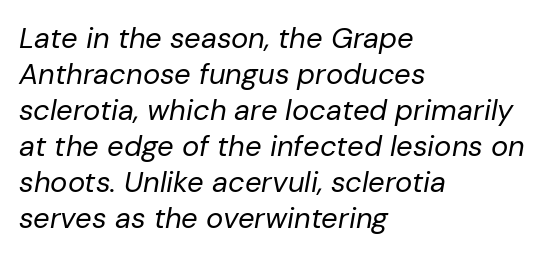
{"italic": "yes", "lean": "right", "slant_degrees": 10, "bold": "no", "weight": "regular", "width": "normal", "stroke_contrast": "low", "x_height": "medium", "monospaced": "no", "underline": "no", "align": "left", "line_spacing_ratio": 1.24, "letter_spacing": "normal", "letter_spacing_em": 0.0, "glyph_px": 29}
